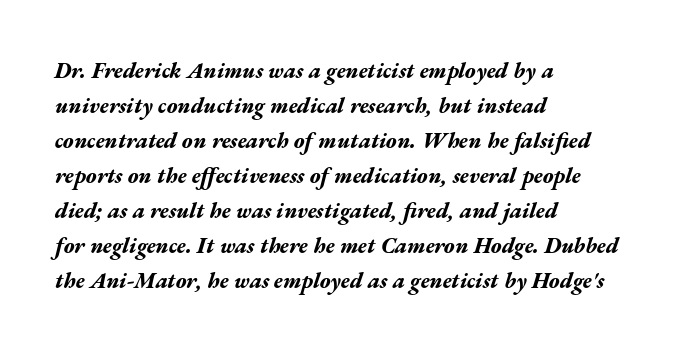
This rendering features lettering with no underline. Where is the straight margin? On the left. The face used here has the dense, thick strokes of a bold. The leading is moderate, giving the passage an even texture. The axis of the letterforms is tilted away from vertical.
